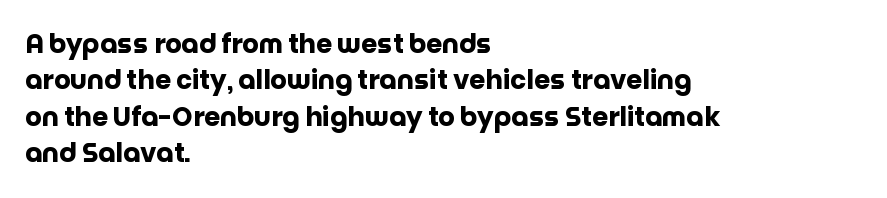
The image shows 26 px bold type, upright; set left-aligned, normal line spacing (1.4x), normal letter spacing, not underlined.
